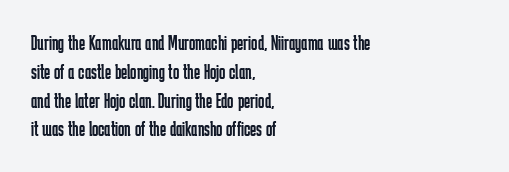
Q: Is the text bold? A: No.
Q: Is the text italic (slanted)? A: No, it is upright.
Q: Is the text underlined? A: No.
Q: How is the paragraph aligned? A: Left-aligned.
Q: Is the spacing between letters normal or unusually wide? A: Normal.
Q: Is the spacing between lines tight, normal or loose? A: Normal.
